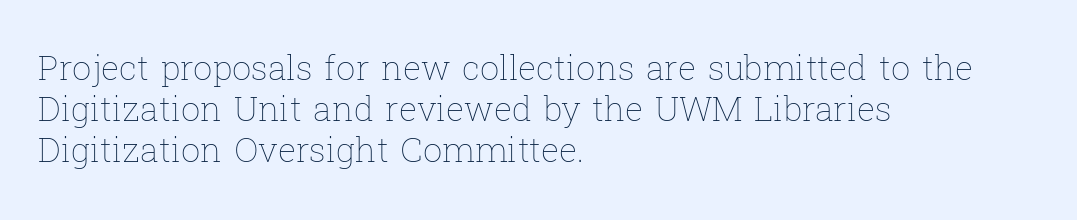
Do the characters align in a grid? No, the font is proportional. The typesetting does not lean heavy: it is not bold. Underline: absent. A typesetter would mark this as roman, not italic. The horizontal fit of the characters is conventional and even. Short and long lines alike share a common starting point at left.
